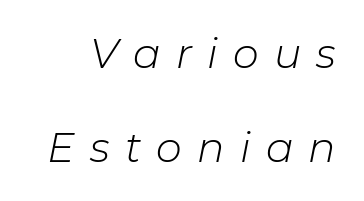
{"italic": "yes", "lean": "right", "slant_degrees": 11, "bold": "no", "weight": "light", "width": "normal", "stroke_contrast": "low", "x_height": "medium", "monospaced": "no", "underline": "no", "line_spacing": "loose", "line_spacing_ratio": 2.29, "letter_spacing": "wide", "letter_spacing_em": 0.37, "glyph_px": 41}
